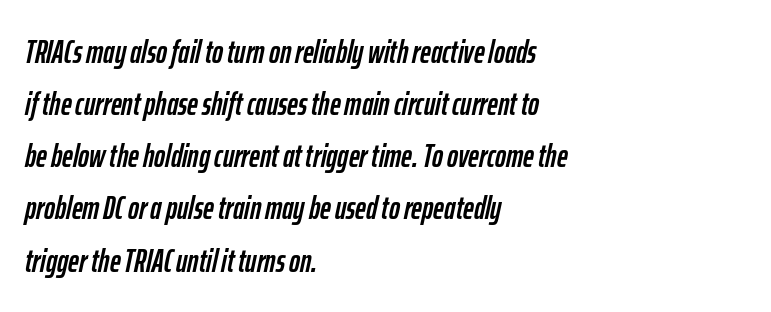
The image shows 33 px condensed type, italic (leaning right); set left-aligned, normal line spacing (1.58x), normal letter spacing, not underlined; low stroke contrast and a medium x-height.
